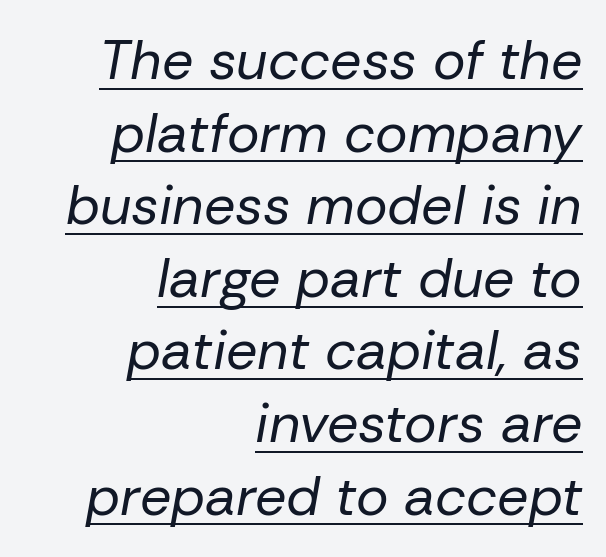
Is the stroke heavy? The answer is a plain regular-or-lighter. This block has exactly the height ordinary leading produces. The face used here appears with an underline applied. The rendering uses natural spacing where letterforms have individual widths. If you drew a ruler down the right edge, every line would touch it.
